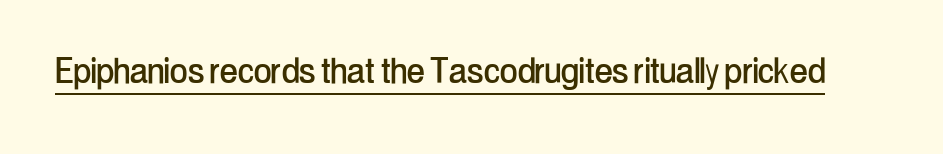
The image shows 43 px condensed sans-serif type, upright; set normal letter spacing, underlined; low stroke contrast and a medium x-height.
